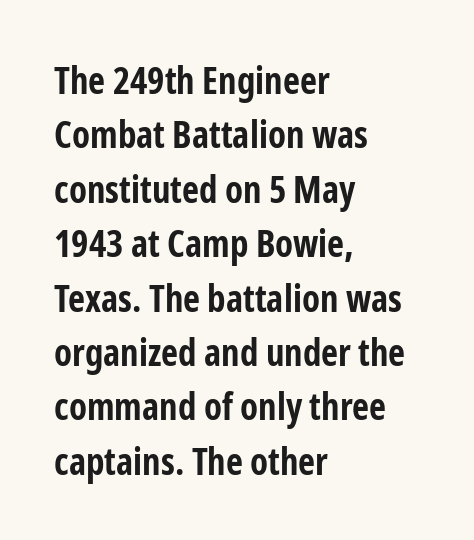
{"serif": "no", "italic": "no", "bold": "yes", "weight": "bold", "width": "condensed", "stroke_contrast": "low", "x_height": "medium", "monospaced": "no", "underline": "no", "align": "left", "line_spacing": "normal", "line_spacing_ratio": 1.47, "letter_spacing": "normal", "letter_spacing_em": 0.0, "glyph_px": 37}
